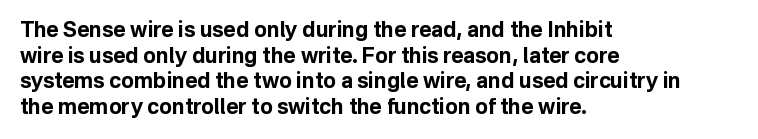
The image shows 21 px bold type, upright; set left-aligned, line spacing 1.22x, normal letter spacing, not underlined.
